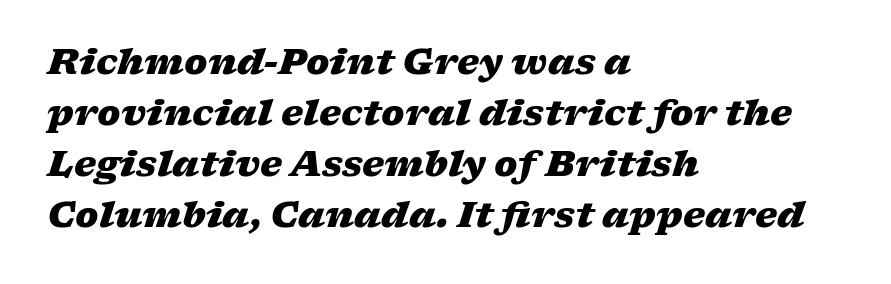
Q: Is the text bold? A: Yes.
Q: Is the text italic (slanted)? A: Yes, it leans right by about 17 degrees.
Q: Is the text underlined? A: No.
Q: How is the paragraph aligned? A: Left-aligned.
Q: Is the spacing between letters normal or unusually wide? A: Normal.
Q: Is the spacing between lines tight, normal or loose? A: Normal.
Q: Width (condensed, normal, or wide)? A: Wide.
Q: Stroke contrast? A: Low.
Q: x-height? A: Medium.
Q: Monospaced? A: No.
